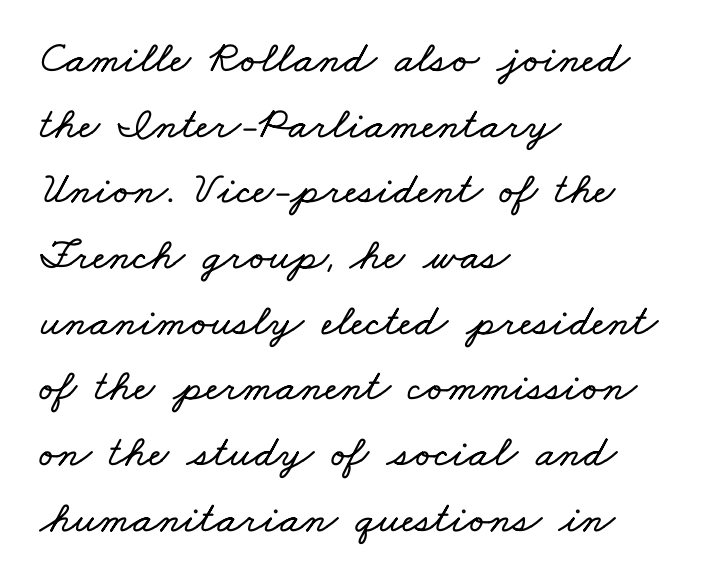
The face used here is proportionally spaced, like ordinary book or web type. Baseline-to-baseline distance is the conventional proportion of letter height. Short note: letters normally spaced. A clean baseline with only descenders dipping below it. Compared with a centered layout, this one pins lines to the left instead.
